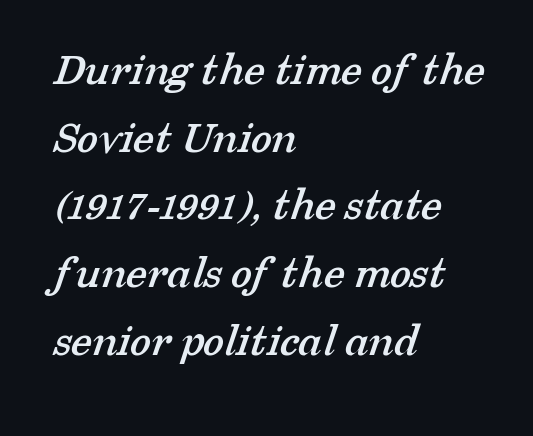
Q: Is the typeface a serif or a sans-serif typeface? A: Serif.
Q: Is the text underlined? A: No.
Q: How is the paragraph aligned? A: Left-aligned.
Q: Is the spacing between letters normal or unusually wide? A: Normal.
Q: Is the spacing between lines tight, normal or loose? A: Normal.
Q: Width (condensed, normal, or wide)? A: Normal.
Q: Stroke contrast? A: Low.
Q: x-height? A: Medium.
Q: Monospaced? A: No.
